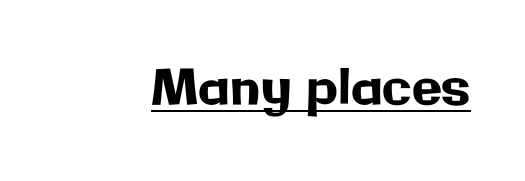
Q: Is the text italic (slanted)? A: No, it is upright.
Q: Is the typeface a serif or a sans-serif typeface? A: Sans-serif.
Q: Is the text underlined? A: Yes.
Q: Is the spacing between letters normal or unusually wide? A: Normal.
Q: Width (condensed, normal, or wide)? A: Normal.
Q: Stroke contrast? A: Low.
Q: x-height? A: Medium.
Q: Monospaced? A: No.
